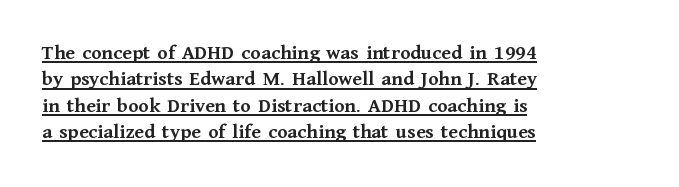
The image shows 21 px bold type, upright; set left-aligned, normal line spacing (1.26x), normal letter spacing, underlined.
